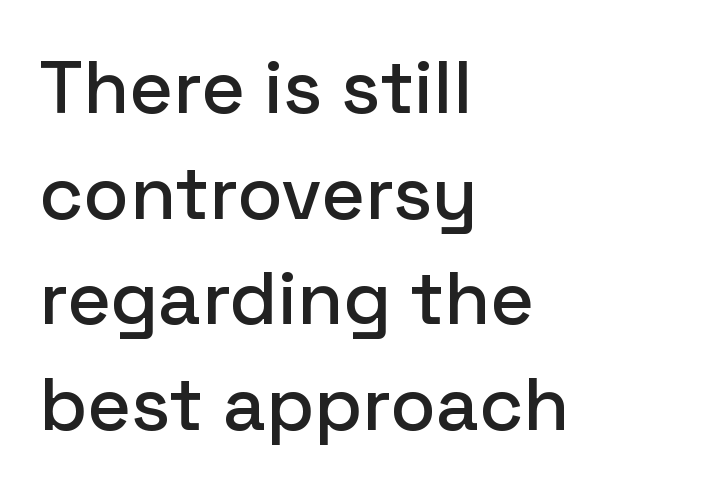
Q: Is the text italic (slanted)? A: No, it is upright.
Q: Is the typeface a serif or a sans-serif typeface? A: Sans-serif.
Q: Is the text underlined? A: No.
Q: How is the paragraph aligned? A: Left-aligned.
Q: Is the spacing between letters normal or unusually wide? A: Normal.
Q: Is the spacing between lines tight, normal or loose? A: Normal.
Q: Width (condensed, normal, or wide)? A: Normal.
Q: Stroke contrast? A: Low.
Q: x-height? A: Medium.
Q: Monospaced? A: No.
